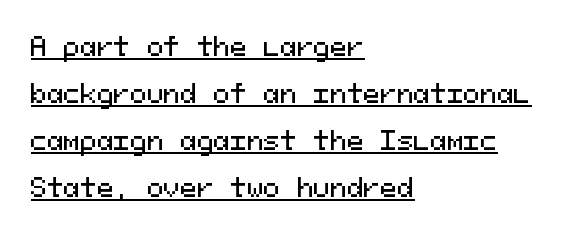
Vertical strokes here are truly vertical. Compared with typical body copy, the letter spacing here is the same. Which margin do the lines hug? The left one — the right edge is uneven. The glyphs are accompanied by a horizontal stroke just below them.
